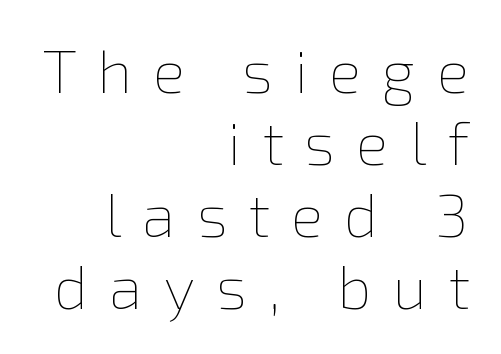
Q: Is the text bold? A: No.
Q: Is the text italic (slanted)? A: No, it is upright.
Q: Is the text underlined? A: No.
Q: How is the paragraph aligned? A: Right-aligned.
Q: Is the spacing between letters normal or unusually wide? A: Unusually wide.
Q: Width (condensed, normal, or wide)? A: Normal.
Q: x-height? A: Medium.
Q: Monospaced? A: No.
